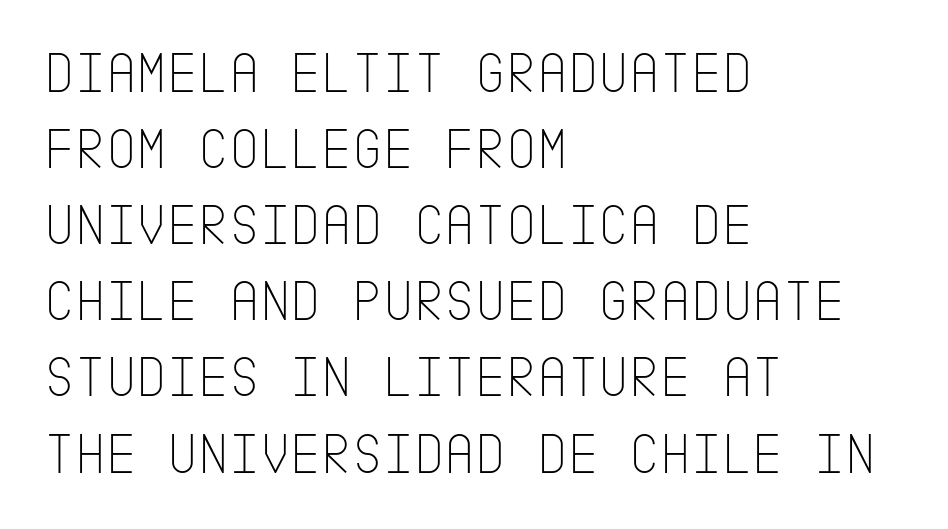
How are the letters spaced? Ordinarily, with no added tracking. The lines are quadded left. Unlike a traditional serif, this face leaves its strokes unadorned. The passage shown is not bold in any degree. The axis of the letterforms is exactly vertical.
